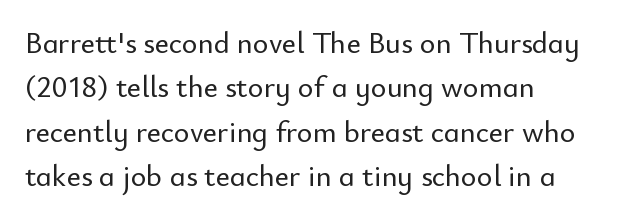
{"serif": "no", "italic": "no", "width": "normal", "stroke_contrast": "low", "x_height": "small", "monospaced": "no", "underline": "no", "align": "left", "line_spacing": "normal", "line_spacing_ratio": 1.48, "letter_spacing": "normal", "letter_spacing_em": 0.0, "glyph_px": 30}
